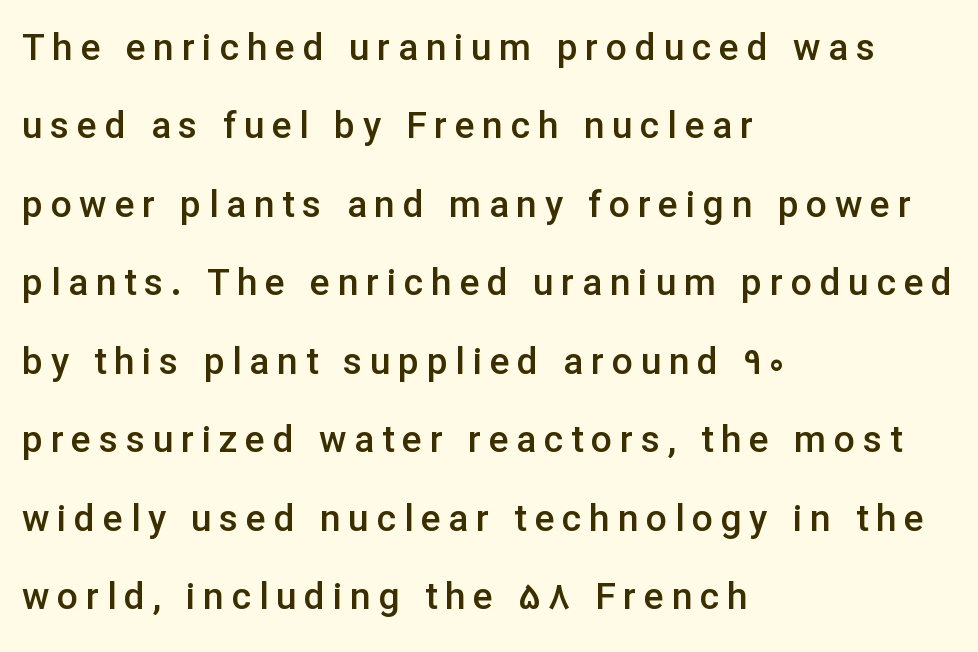
Bold? Not quite — semibold, heavier than regular but stopping short. The passage shown is not underscored anywhere. The lines are spread far apart with generous leading. The tracking reads as deliberately expanded to a designer's eye.
